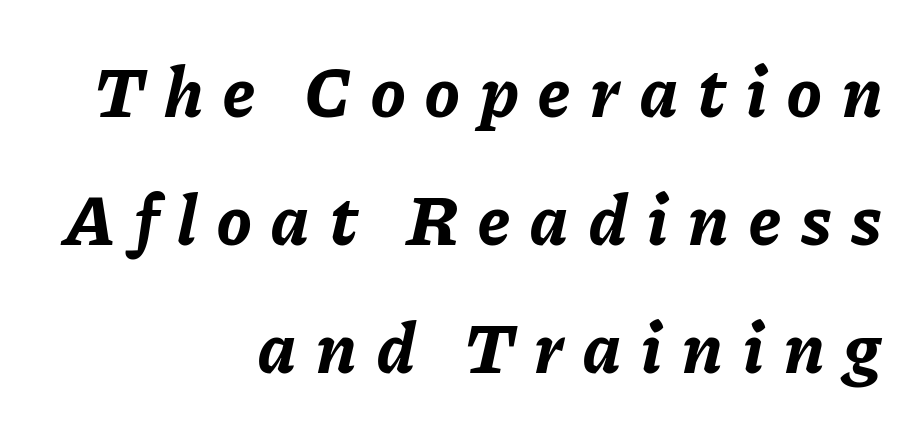
Q: Is the text bold? A: Yes.
Q: Is the text italic (slanted)? A: Yes, it leans right by about 11 degrees.
Q: Is the text underlined? A: No.
Q: How is the paragraph aligned? A: Right-aligned.
Q: Is the spacing between letters normal or unusually wide? A: Unusually wide.
Q: Width (condensed, normal, or wide)? A: Normal.
Q: Stroke contrast? A: Low.
Q: x-height? A: Medium.
Q: Monospaced? A: No.
